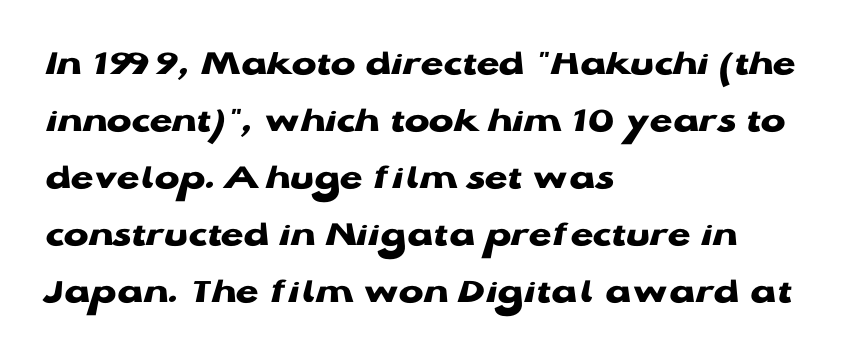
{"serif": "no", "italic": "no", "bold": "yes", "weight": "heavy", "width": "wide", "stroke_contrast": "low", "x_height": "medium", "monospaced": "no", "underline": "no", "align": "left", "line_spacing": "normal", "line_spacing_ratio": 1.54, "letter_spacing": "normal", "letter_spacing_em": 0.0, "glyph_px": 37}
